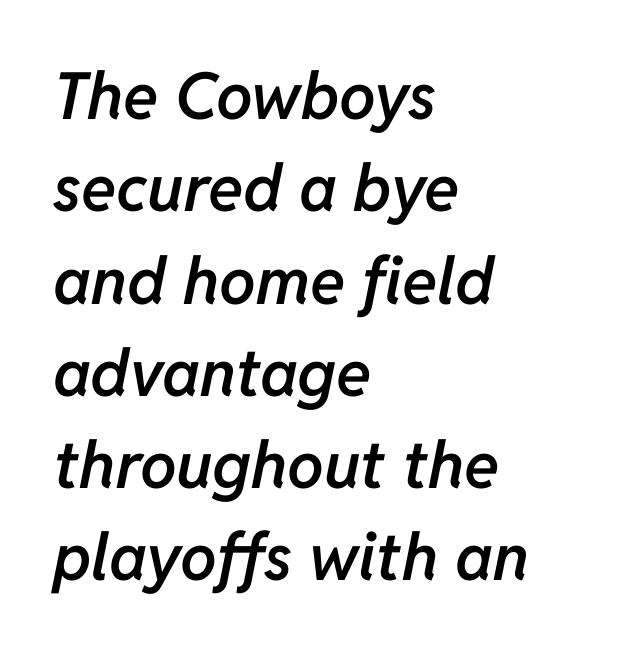
The image shows 65 px semibold type, italic (leaning right); set left-aligned, normal line spacing (1.42x), normal letter spacing, not underlined; low stroke contrast and a medium x-height.
